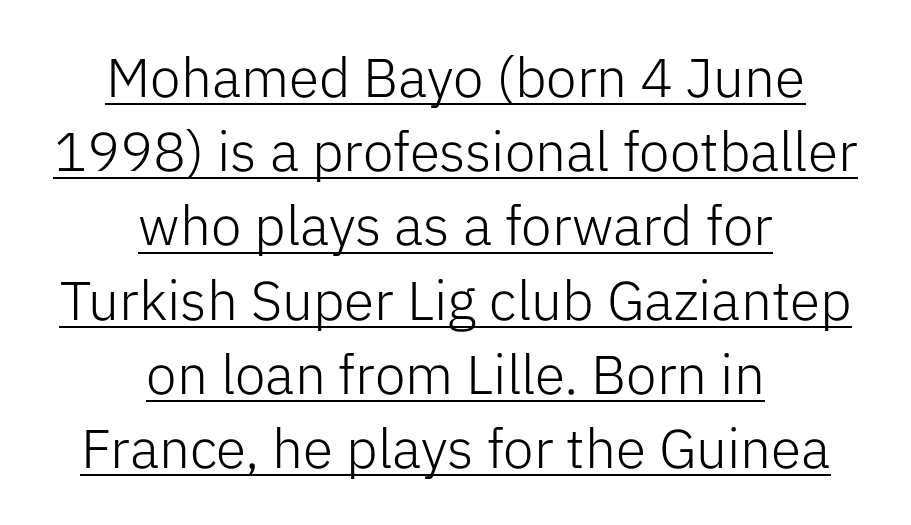
{"serif": "no", "italic": "no", "bold": "no", "weight": "light", "width": "normal", "stroke_contrast": "low", "x_height": "medium", "monospaced": "no", "underline": "yes", "align": "center", "line_spacing": "normal", "line_spacing_ratio": 1.35, "letter_spacing": "normal", "letter_spacing_em": 0.0, "glyph_px": 55}
